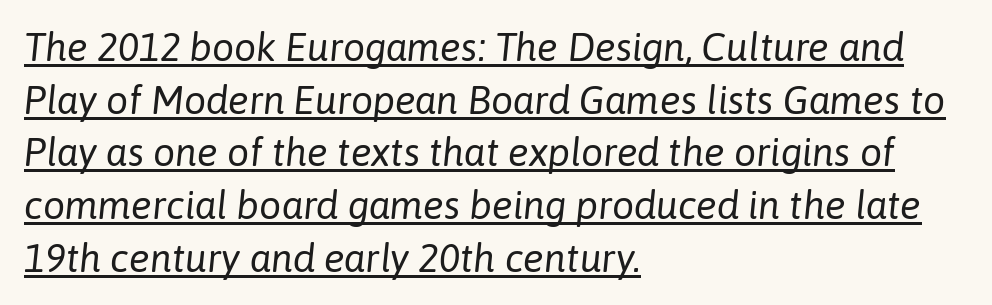
Q: Is the text bold? A: No.
Q: Is the text italic (slanted)? A: Yes, it leans right by about 6 degrees.
Q: Is the text underlined? A: Yes.
Q: How is the paragraph aligned? A: Left-aligned.
Q: Is the spacing between letters normal or unusually wide? A: Normal.
Q: Is the spacing between lines tight, normal or loose? A: Normal.
Q: Width (condensed, normal, or wide)? A: Normal.
Q: Stroke contrast? A: Low.
Q: x-height? A: Medium.
Q: Monospaced? A: No.
